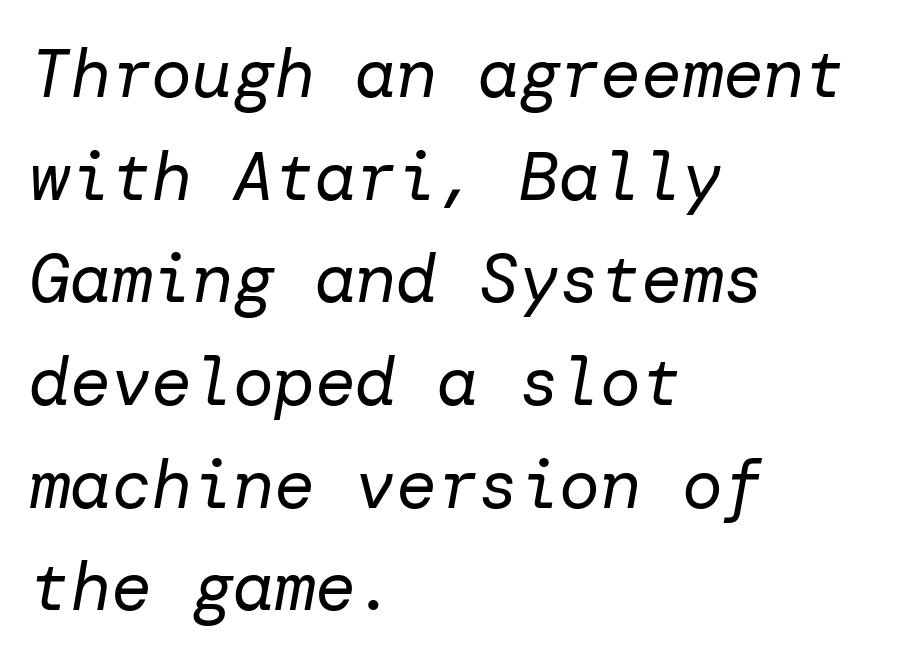
Q: Is the text bold? A: No.
Q: Is the text italic (slanted)? A: Yes, it leans right by about 10 degrees.
Q: Is the text underlined? A: No.
Q: How is the paragraph aligned? A: Left-aligned.
Q: Is the spacing between letters normal or unusually wide? A: Normal.
Q: Is the spacing between lines tight, normal or loose? A: Normal.
Q: Width (condensed, normal, or wide)? A: Normal.
Q: Stroke contrast? A: Low.
Q: x-height? A: Medium.
